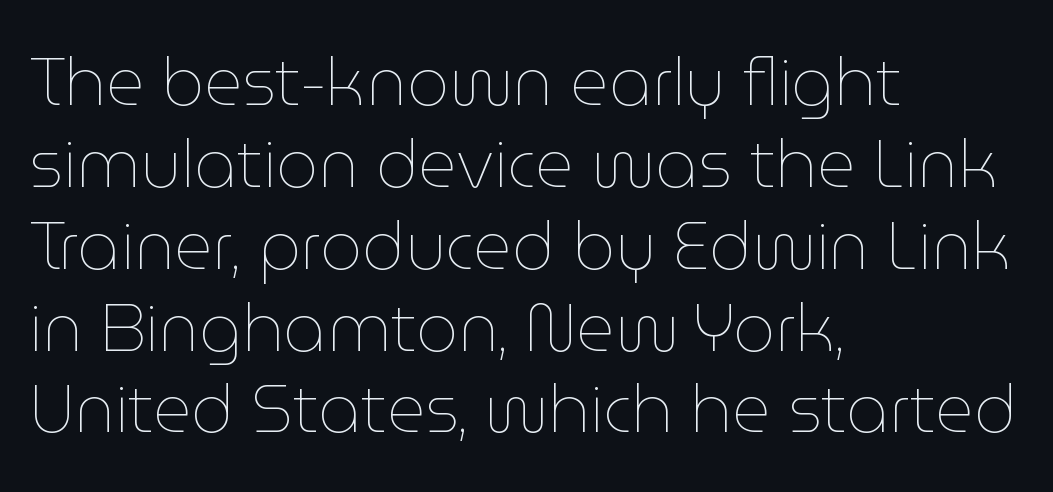
Stem width sits at or under what a default text font uses. A student would call this left alignment; a typographer would say flush left, rag right. You could call the tracking neutral — neither tight nor loose. It's the straight-up-and-down kind of type. The letters advance in unequal steps, a hallmark of proportional type. Quick note: underline off.
